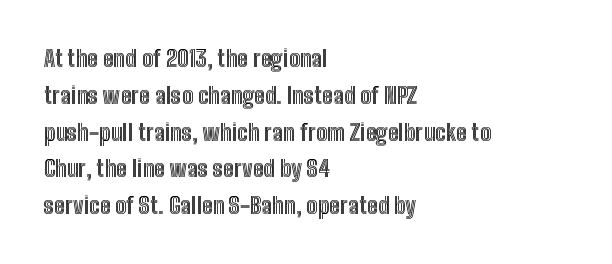
Q: Is the text italic (slanted)? A: No, it is upright.
Q: Is the text underlined? A: No.
Q: How is the paragraph aligned? A: Left-aligned.
Q: Is the spacing between letters normal or unusually wide? A: Normal.
Q: Is the spacing between lines tight, normal or loose? A: Normal.
